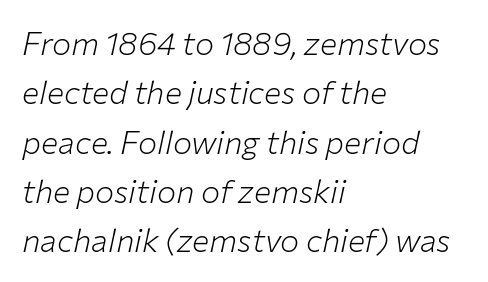
{"italic": "yes", "lean": "right", "slant_degrees": 12, "bold": "no", "weight": "light", "width": "normal", "stroke_contrast": "low", "x_height": "medium", "monospaced": "no", "underline": "no", "align": "left", "line_spacing": "normal", "line_spacing_ratio": 1.54, "letter_spacing": "normal", "letter_spacing_em": 0.0, "glyph_px": 32}
